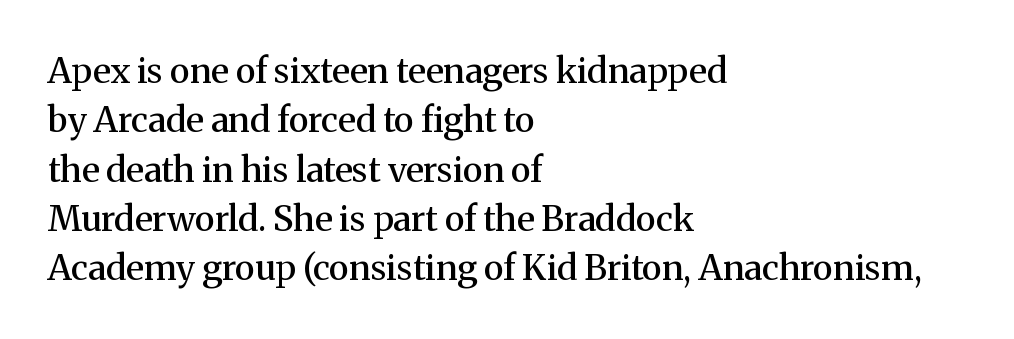
The glyphs in this specimen are seriffed. As a designer I'd log this as weight 600, semibold. The rendering uses natural spacing where letterforms have individual widths. Is the letter spacing exaggerated? No — it looks like the ordinary default. Letters rest on an invisible, unmarked baseline.
